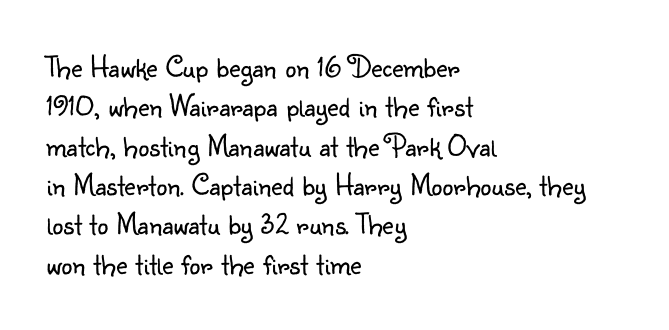
The image shows 31 px light sans-serif type, upright; set left-aligned, normal line spacing (1.27x), normal letter spacing, not underlined; low stroke contrast and a small x-height.
